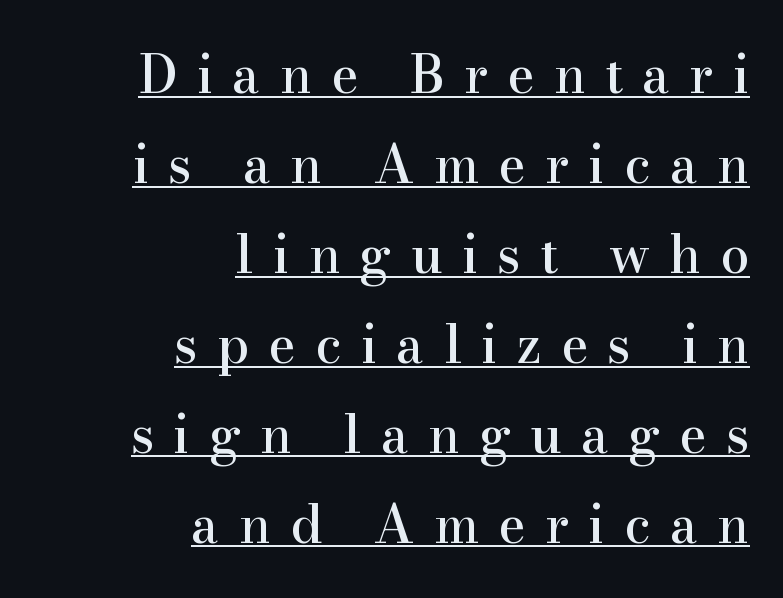
The image shows 52 px serif type, upright; set right-aligned, line spacing 1.73x, unusually wide letter spacing (+0.37 em), underlined; high stroke contrast and a small x-height.
